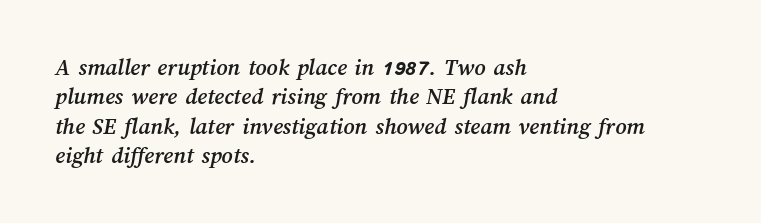
Q: Is the text underlined? A: No.
Q: How is the paragraph aligned? A: Left-aligned.
Q: Is the spacing between letters normal or unusually wide? A: Normal.
